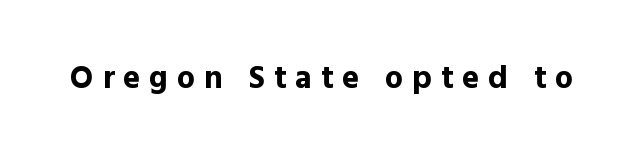
Q: Is the text bold? A: Yes.
Q: Is the text italic (slanted)? A: No, it is upright.
Q: Is the typeface a serif or a sans-serif typeface? A: Sans-serif.
Q: Is the text underlined? A: No.
Q: Is the spacing between letters normal or unusually wide? A: Unusually wide.
Q: Width (condensed, normal, or wide)? A: Normal.
Q: x-height? A: Medium.
Q: Monospaced? A: No.
